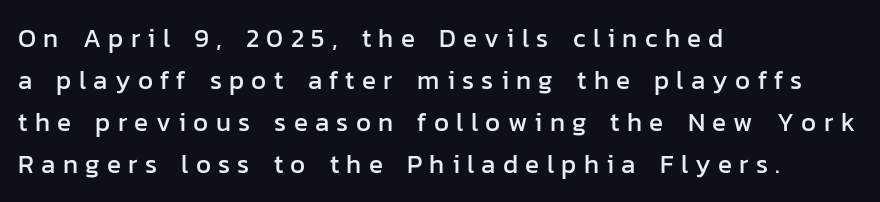
The image shows 26 px text type, upright; set left-aligned, normal line spacing (1.61x), unusually wide letter spacing (+0.28 em), not underlined.
